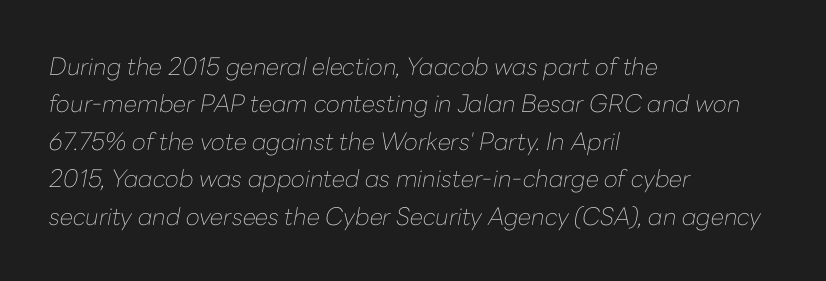
Letters have the restrained weight of plain body copy at most. Regarding leading, the lines here are spaced in the standard way. This rendering features lettering with no underline. Line beginnings align vertically; line endings do not. Honestly, the letter spacing is just normal — you wouldn't notice it.
